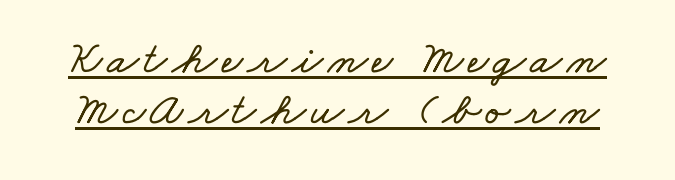
Q: Is the text underlined? A: Yes.
Q: Is the spacing between lines tight, normal or loose? A: Tight.
Q: Width (condensed, normal, or wide)? A: Wide.
Q: Stroke contrast? A: Low.
Q: x-height? A: Small.
Q: Monospaced? A: No.
